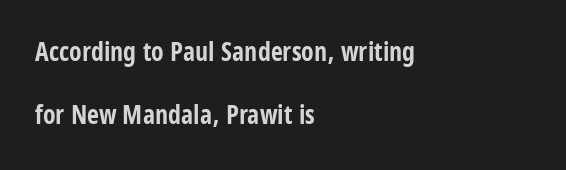
The face used here is rendered with its standard letterfit. Unlike italic type, these characters show no tilt at all. If you measured baseline to baseline, you'd find a long distance. Short and long lines alike share a common starting point at left. A bare baseline throughout the passage.
